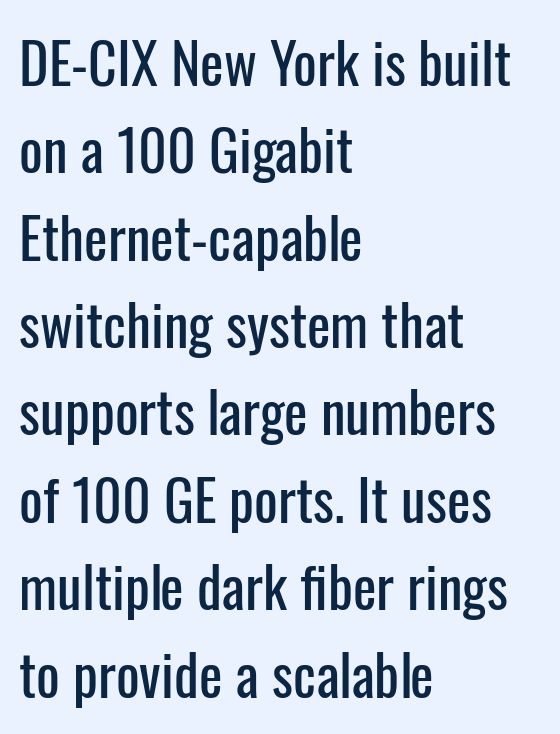
Q: Is the text italic (slanted)? A: No, it is upright.
Q: Is the typeface a serif or a sans-serif typeface? A: Sans-serif.
Q: Is the text underlined? A: No.
Q: How is the paragraph aligned? A: Left-aligned.
Q: Is the spacing between letters normal or unusually wide? A: Normal.
Q: Is the spacing between lines tight, normal or loose? A: Normal.
Q: Width (condensed, normal, or wide)? A: Condensed.
Q: Stroke contrast? A: Low.
Q: x-height? A: Medium.
Q: Monospaced? A: No.
